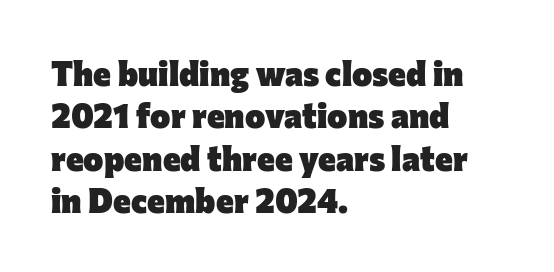
Q: Is the text bold? A: Yes.
Q: Is the text italic (slanted)? A: No, it is upright.
Q: Is the typeface a serif or a sans-serif typeface? A: Sans-serif.
Q: Is the text underlined? A: No.
Q: How is the paragraph aligned? A: Left-aligned.
Q: Is the spacing between letters normal or unusually wide? A: Normal.
Q: Is the spacing between lines tight, normal or loose? A: Normal.
Q: Width (condensed, normal, or wide)? A: Normal.
Q: Stroke contrast? A: Low.
Q: x-height? A: Medium.
Q: Monospaced? A: No.
